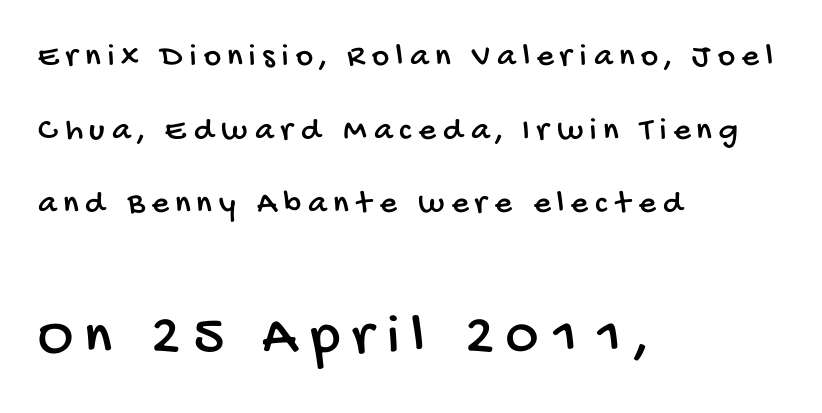
The image shows 58 px condensed sans-serif type; set left-aligned, loose line spacing (2.23x), unusually wide letter spacing (+0.21 em), not underlined; the second (bottom) block is 1.76x larger; low stroke contrast and a large x-height.
